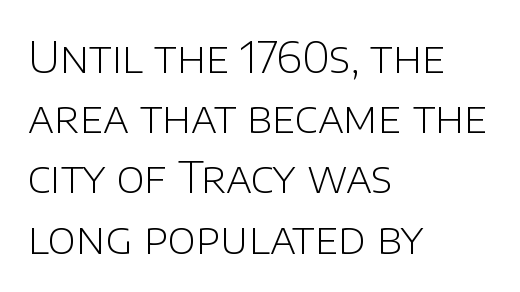
The specimen reads as upright at a glance. This rendering leaves character spacing at its baseline value. Is this a fixed-width face? No — the glyphs have proportional, varying widths. This reads as an unemphasized weight, regular at the heaviest. Where is the straight margin? On the left. Horizontal bands of white between lines are of average thickness.
